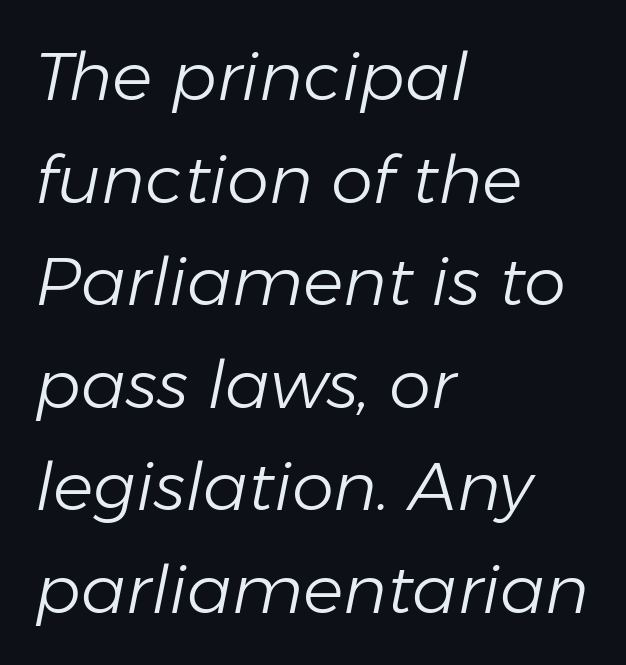
{"italic": "yes", "lean": "right", "slant_degrees": 11, "bold": "no", "weight": "light", "width": "normal", "stroke_contrast": "low", "x_height": "medium", "monospaced": "no", "underline": "no", "align": "left", "line_spacing": "normal", "line_spacing_ratio": 1.53, "letter_spacing": "normal", "letter_spacing_em": 0.0, "glyph_px": 67}
